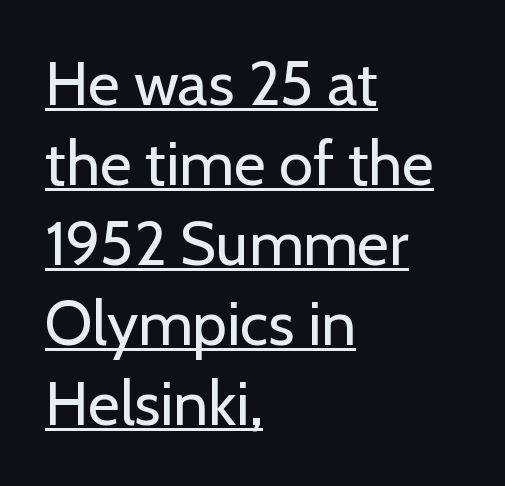
The image shows 62 px regular-weight sans-serif type, upright; set left-aligned, normal line spacing (1.29x), normal letter spacing, underlined; low stroke contrast and a medium x-height.
